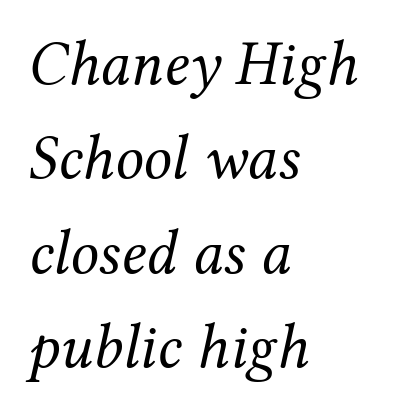
{"serif": "yes", "italic": "yes", "lean": "right", "slant_degrees": 12, "bold": "no", "weight": "regular", "width": "normal", "stroke_contrast": "medium", "x_height": "medium", "monospaced": "no", "underline": "no", "align": "left", "line_spacing": "normal", "line_spacing_ratio": 1.5, "letter_spacing": "normal", "letter_spacing_em": 0.0, "glyph_px": 63}
